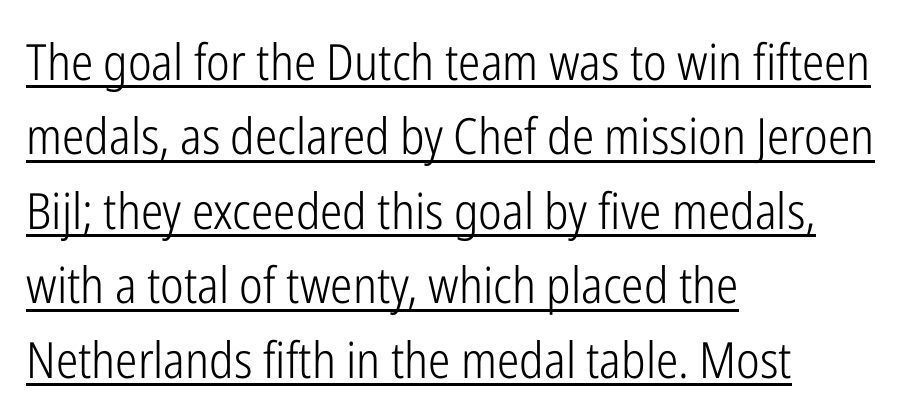
The image shows 50 px light, condensed sans-serif type, upright; set left-aligned, normal line spacing (1.49x), normal letter spacing, underlined; low stroke contrast and a medium x-height.
